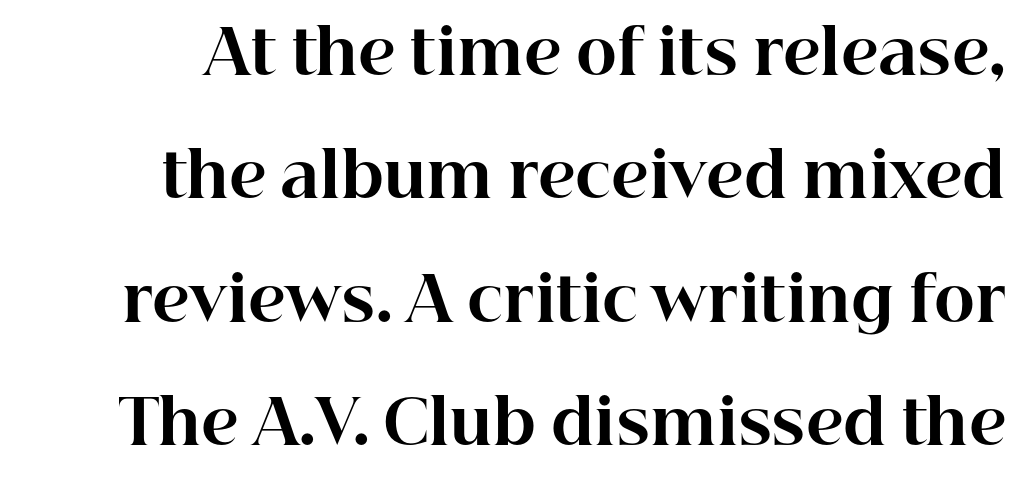
Q: Is the text bold? A: Yes.
Q: Is the text italic (slanted)? A: No, it is upright.
Q: Is the typeface a serif or a sans-serif typeface? A: Serif.
Q: Is the text underlined? A: No.
Q: Is the spacing between letters normal or unusually wide? A: Normal.
Q: Is the spacing between lines tight, normal or loose? A: Loose.
Q: Width (condensed, normal, or wide)? A: Normal.
Q: Stroke contrast? A: High.
Q: x-height? A: Medium.
Q: Monospaced? A: No.
